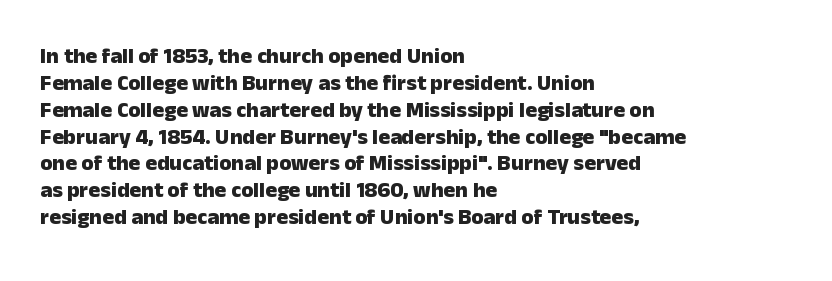
Q: Is the text bold? A: Yes.
Q: Is the text italic (slanted)? A: No, it is upright.
Q: Is the text underlined? A: No.
Q: How is the paragraph aligned? A: Left-aligned.
Q: Is the spacing between letters normal or unusually wide? A: Normal.
